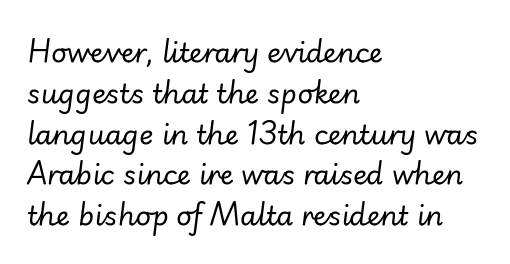
Q: Is the text bold? A: No.
Q: Is the text italic (slanted)? A: Yes, it leans right by about 7 degrees.
Q: Is the text underlined? A: No.
Q: How is the paragraph aligned? A: Left-aligned.
Q: Is the spacing between letters normal or unusually wide? A: Normal.
Q: Is the spacing between lines tight, normal or loose? A: Normal.
